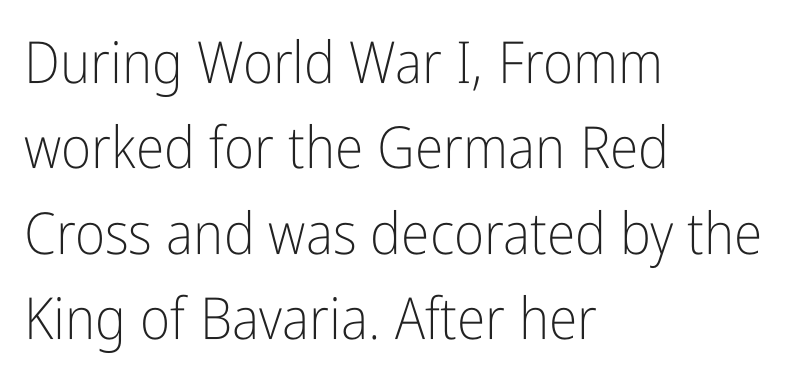
The space directly below the letters is spotless. What stands out about the letter spacing? Nothing — it is the standard amount. The designer left line spacing at the default. Vertical stems look standard width or narrower in stroke. One-word summary of the alignment: left.
